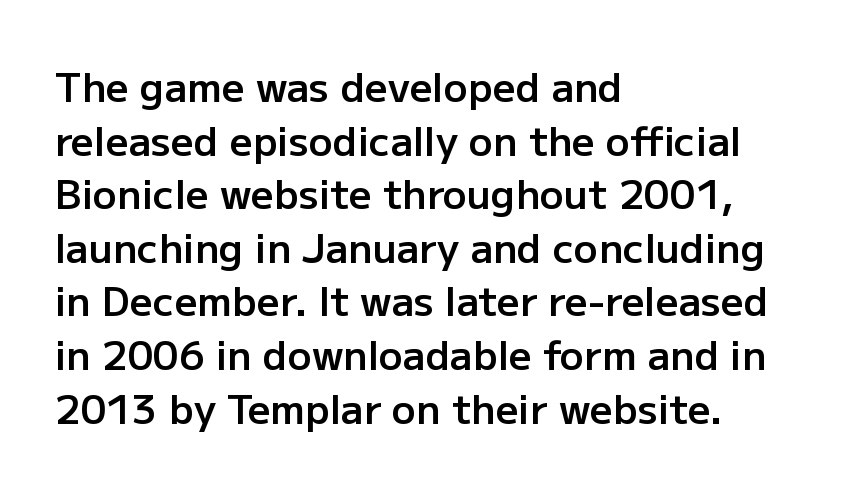
{"serif": "no", "italic": "no", "bold": "semi", "weight": "semibold", "width": "normal", "stroke_contrast": "low", "x_height": "medium", "monospaced": "no", "underline": "no", "align": "left", "line_spacing": "normal", "line_spacing_ratio": 1.34, "letter_spacing": "normal", "letter_spacing_em": 0.0, "glyph_px": 40}
